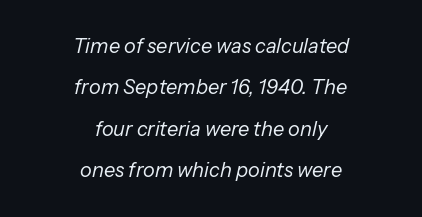
Alignment: centered. Successive baselines arrive slowly, with a big drop between each. Plain, unruled lines of type. Letter spacing: default.
